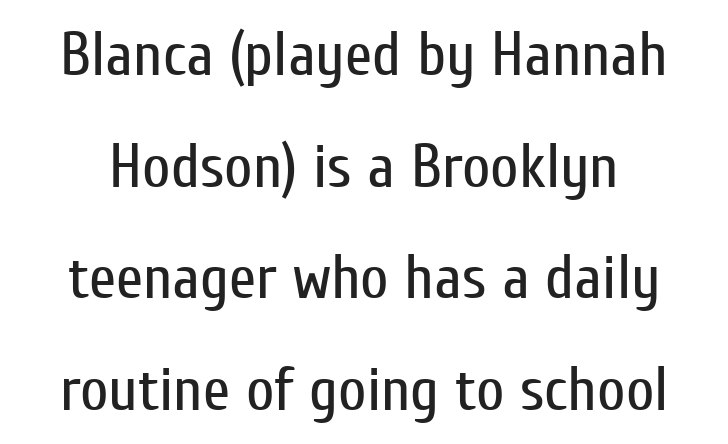
Q: Is the text bold? A: No.
Q: Is the text italic (slanted)? A: No, it is upright.
Q: Is the typeface a serif or a sans-serif typeface? A: Sans-serif.
Q: Is the text underlined? A: No.
Q: Is the spacing between letters normal or unusually wide? A: Normal.
Q: Width (condensed, normal, or wide)? A: Condensed.
Q: Stroke contrast? A: Low.
Q: x-height? A: Medium.
Q: Monospaced? A: No.
